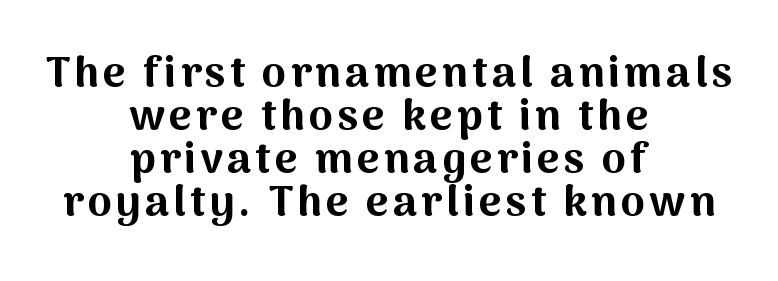
The image shows 43 px bold sans-serif type, upright; set centered, tight line spacing (1.0x), not underlined; medium stroke contrast and a medium x-height.
